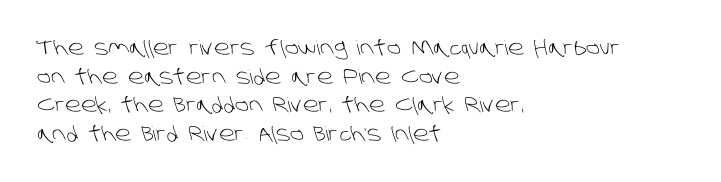
Q: Is the text bold? A: No.
Q: Is the text underlined? A: No.
Q: How is the paragraph aligned? A: Left-aligned.
Q: Is the spacing between letters normal or unusually wide? A: Normal.
Q: Is the spacing between lines tight, normal or loose? A: Normal.
